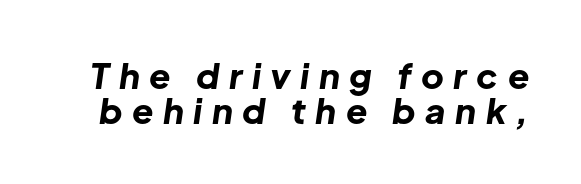
Baseline-to-baseline distance is barely more than the letter height. Do the characters align in a grid? No, the font is proportional. The rendering applies a slant to the glyphs. As a designer I'd log this as weight 700, bold. Just letters on the line, the space beneath them empty. Substantial extra tracking has been applied to these lines.
